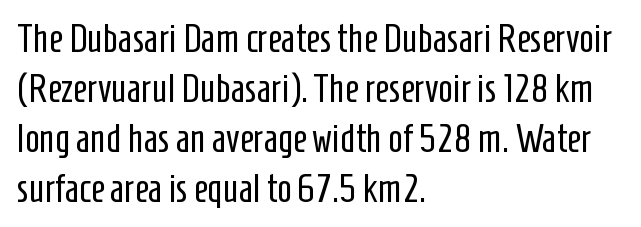
One-word summary of the alignment: left. Summary of vertical rhythm: regular, with standard interline spacing. Each word holds together tightly as a unit, with standard inter-letter gaps. Regarding serifs, this sample does without them. Check under the words: just untouched page.
